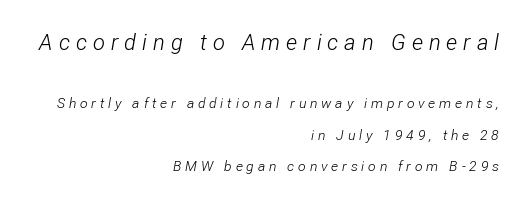
Q: Is the text bold? A: No.
Q: Is the text italic (slanted)? A: Yes, it leans right by about 12 degrees.
Q: Is the text underlined? A: No.
Q: How is the paragraph aligned? A: Right-aligned.
Q: Is the spacing between letters normal or unusually wide? A: Unusually wide.
Q: Is the spacing between lines tight, normal or loose? A: Loose.
Q: Which block of text is set in a larger size, the first (top) or the second (bottom)? A: The first (top) one.
